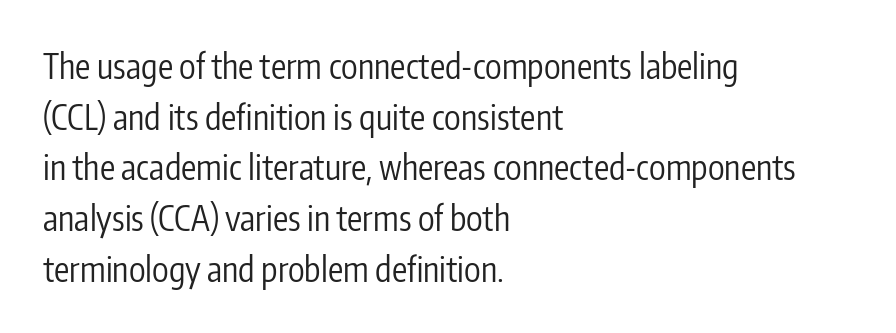
Q: Is the text bold? A: No.
Q: Is the text italic (slanted)? A: No, it is upright.
Q: Is the typeface a serif or a sans-serif typeface? A: Sans-serif.
Q: Is the text underlined? A: No.
Q: How is the paragraph aligned? A: Left-aligned.
Q: Is the spacing between letters normal or unusually wide? A: Normal.
Q: Is the spacing between lines tight, normal or loose? A: Normal.
Q: Width (condensed, normal, or wide)? A: Condensed.
Q: Stroke contrast? A: Low.
Q: x-height? A: Medium.
Q: Monospaced? A: No.
